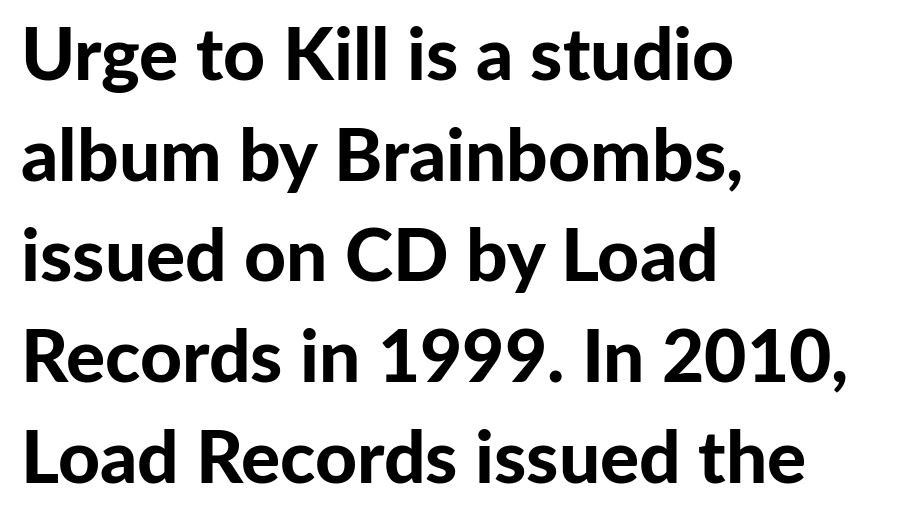
The image shows 73 px bold sans-serif type, upright; set left-aligned, normal line spacing (1.38x), normal letter spacing, not underlined; low stroke contrast and a medium x-height.
